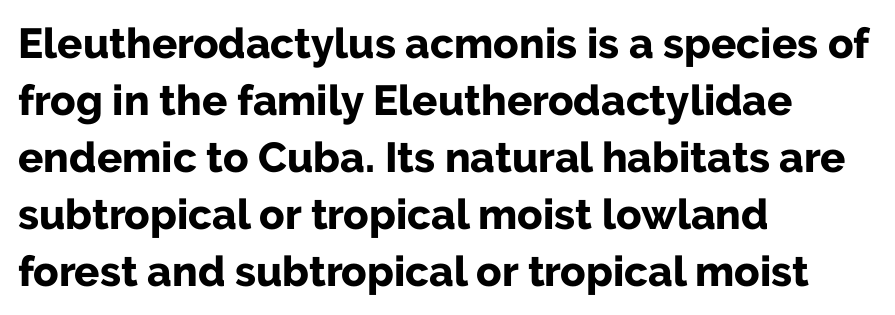
{"serif": "no", "italic": "no", "bold": "yes", "weight": "bold", "width": "normal", "stroke_contrast": "low", "x_height": "medium", "monospaced": "no", "underline": "no", "align": "left", "line_spacing": "normal", "line_spacing_ratio": 1.36, "letter_spacing": "normal", "letter_spacing_em": 0.0, "glyph_px": 42}
